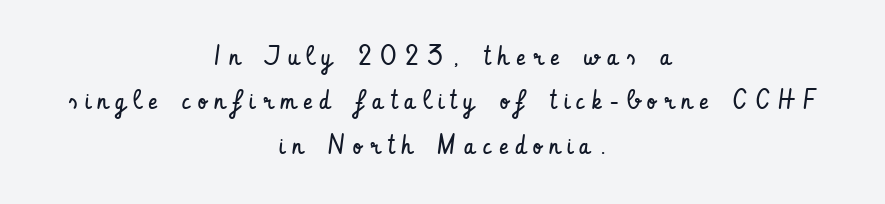
The image shows 27 px text type, upright; set centered, normal line spacing (1.64x), unusually wide letter spacing (+0.28 em), not underlined.
